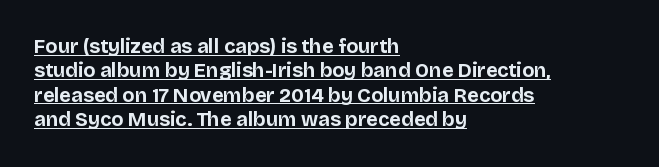
Does the weight exceed regular? Yes, all the way to bold. Rendered with straight, roman letterforms. Does extra space separate the letters? No, they use regular spacing. Caption: multi-line text, flush left, ragged right. Underlined type.
